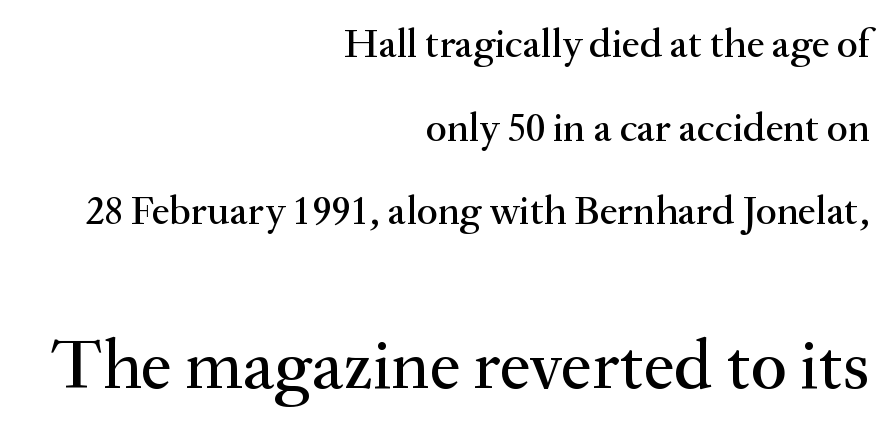
Q: Is the text italic (slanted)? A: No, it is upright.
Q: Is the typeface a serif or a sans-serif typeface? A: Serif.
Q: Is the text underlined? A: No.
Q: How is the paragraph aligned? A: Right-aligned.
Q: Is the spacing between letters normal or unusually wide? A: Normal.
Q: Is the spacing between lines tight, normal or loose? A: Loose.
Q: Which block of text is set in a larger size, the first (top) or the second (bottom)? A: The second (bottom) one.
Q: Width (condensed, normal, or wide)? A: Normal.
Q: Stroke contrast? A: Medium.
Q: x-height? A: Small.
Q: Monospaced? A: No.
